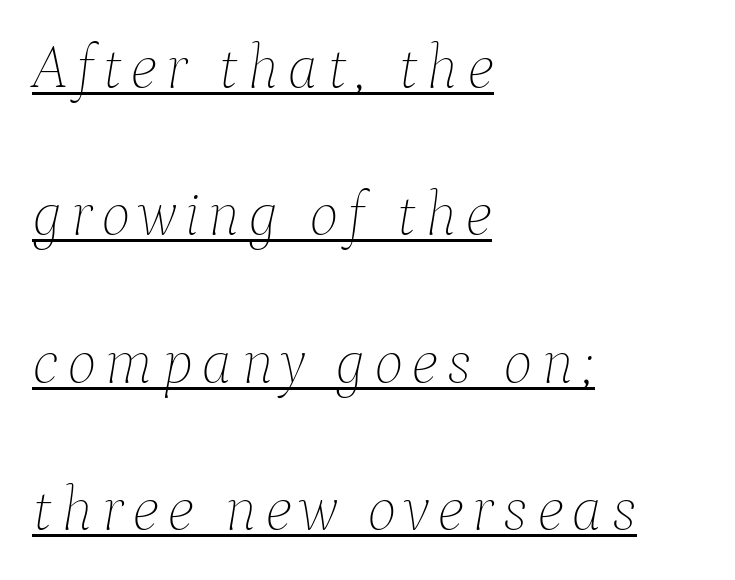
A rule runs beneath these lines of type. Varying glyph widths throughout — classic text-font behaviour. Reading down the block, your eye returns to a fixed left position each line. Compared with typical paragraphs, the rows here are farther apart. This is oblique type, the kind used for emphasis or titles.
